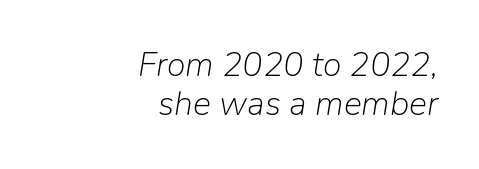
{"italic": "yes", "lean": "right", "slant_degrees": 9, "bold": "no", "weight": "light", "width": "normal", "stroke_contrast": "low", "x_height": "medium", "monospaced": "no", "underline": "no", "align": "right", "line_spacing": "tight", "line_spacing_ratio": 1.15, "letter_spacing": "normal", "letter_spacing_em": 0.0, "glyph_px": 34}
